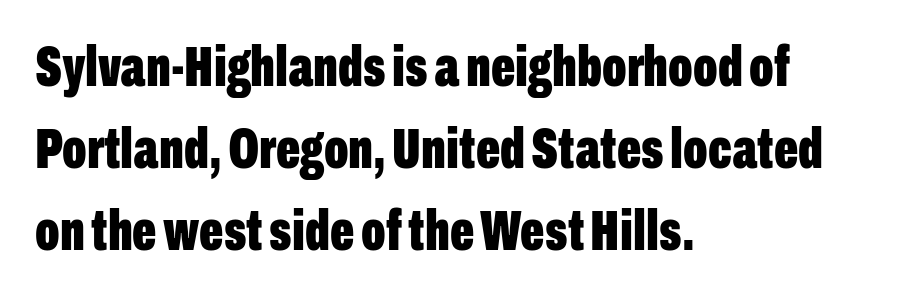
The image shows 57 px bold, condensed sans-serif type, upright; set left-aligned, normal line spacing (1.44x), normal letter spacing, not underlined; low stroke contrast and a medium x-height.
